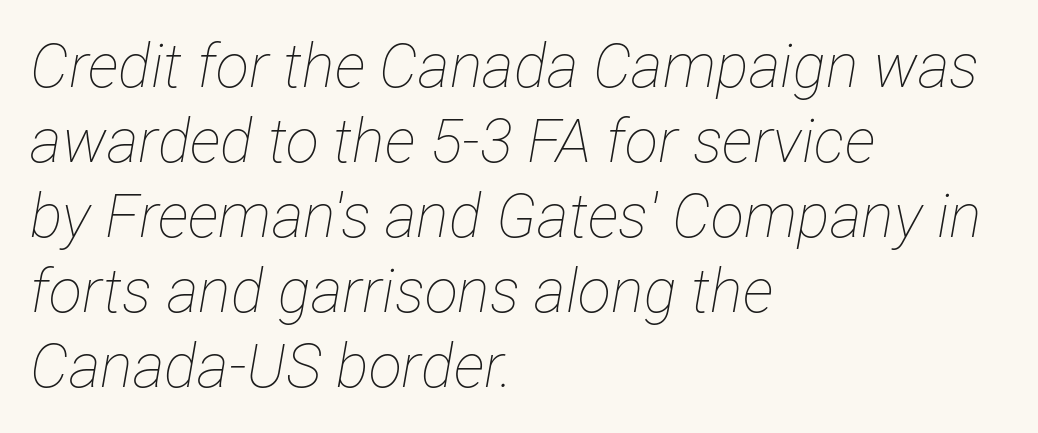
{"italic": "yes", "lean": "right", "slant_degrees": 12, "bold": "no", "weight": "thin", "width": "condensed", "stroke_contrast": "low", "x_height": "medium", "monospaced": "no", "underline": "no", "align": "left", "line_spacing_ratio": 1.23, "letter_spacing": "normal", "letter_spacing_em": 0.0, "glyph_px": 61}
